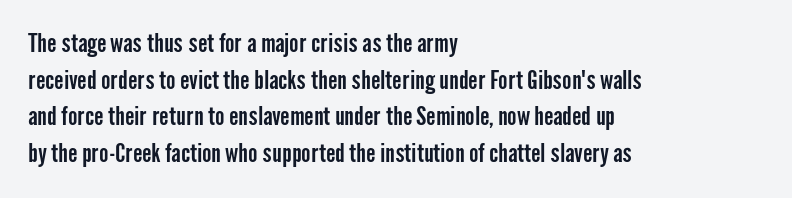
The letters stand straight up with perfectly vertical stems. The tracking reads as untouched default to a designer's eye. Vertical spacing — default. All the whitespace from short lines collects on the right. Bare-footed words on every line.
